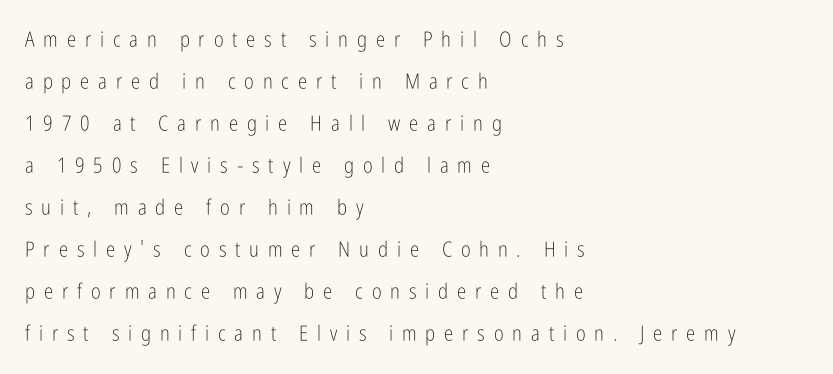
Visually the block forms a straight wall on the left and a jagged coastline on the right. The block of text is sparse from top to bottom, with ample space between rows. No italicization has been applied; the sample stays upright. Quick note: underline off.
